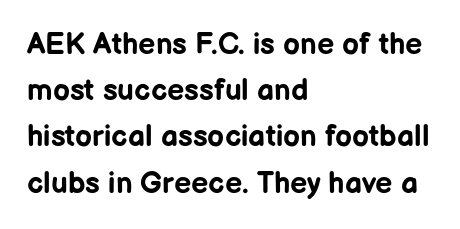
In terms of letterform style, serifs are entirely absent. Only glyphs here, with clear space below each row. Summary of weight: heavy, a full bold. The lettering stays uniformly vertical, giving the passage a roman look. Spacing verdict: proportional, widths tailored to each character.
